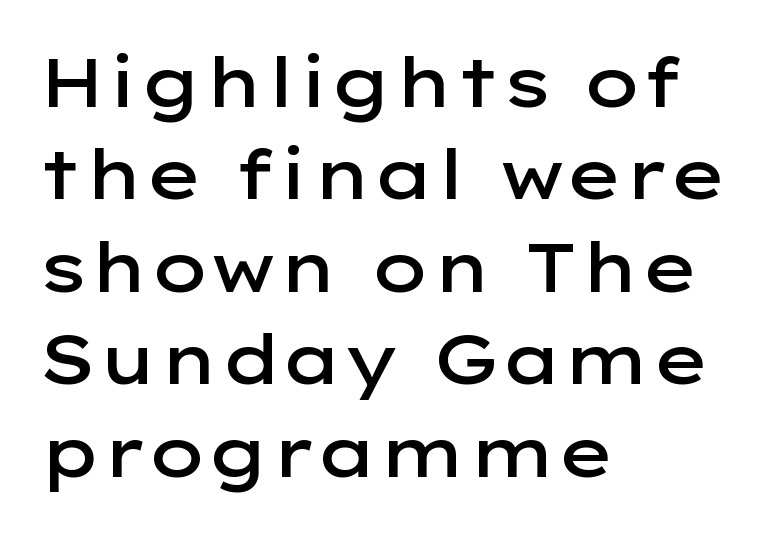
Q: Is the text bold? A: Semi-bold.
Q: Is the text italic (slanted)? A: No, it is upright.
Q: Is the typeface a serif or a sans-serif typeface? A: Sans-serif.
Q: Is the text underlined? A: No.
Q: How is the paragraph aligned? A: Left-aligned.
Q: Is the spacing between letters normal or unusually wide? A: Normal.
Q: Is the spacing between lines tight, normal or loose? A: Normal.
Q: Width (condensed, normal, or wide)? A: Wide.
Q: Stroke contrast? A: Low.
Q: x-height? A: Medium.
Q: Monospaced? A: No.
